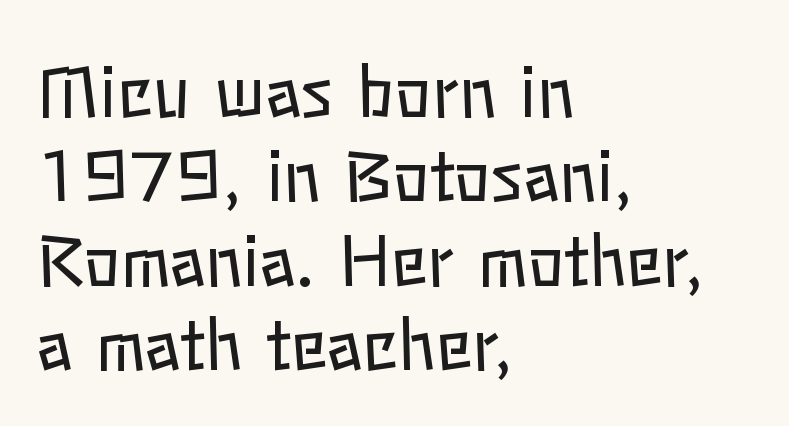
{"italic": "no", "bold": "no", "weight": "regular", "width": "normal", "stroke_contrast": "low", "x_height": "medium", "monospaced": "no", "underline": "no", "align": "left", "line_spacing_ratio": 1.24, "letter_spacing": "normal", "letter_spacing_em": 0.0, "glyph_px": 68}
